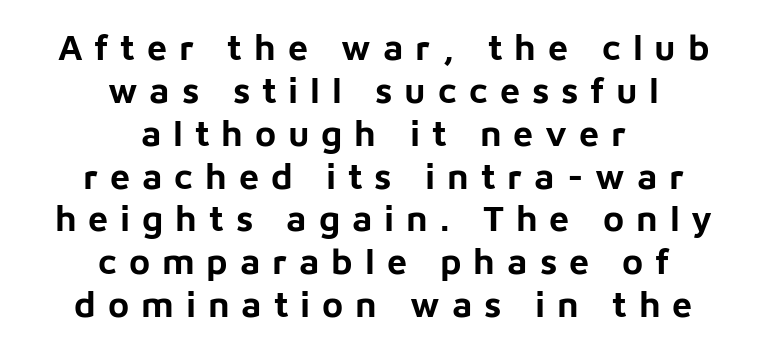
Q: Is the text bold? A: Yes.
Q: Is the text italic (slanted)? A: No, it is upright.
Q: Is the typeface a serif or a sans-serif typeface? A: Sans-serif.
Q: Is the text underlined? A: No.
Q: How is the paragraph aligned? A: Centered.
Q: Is the spacing between letters normal or unusually wide? A: Unusually wide.
Q: Width (condensed, normal, or wide)? A: Normal.
Q: Stroke contrast? A: Low.
Q: x-height? A: Medium.
Q: Monospaced? A: No.
